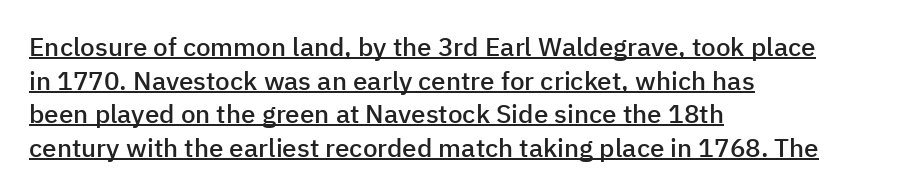
The image shows 26 px text type, upright; set left-aligned, normal line spacing (1.29x), normal letter spacing, underlined.
